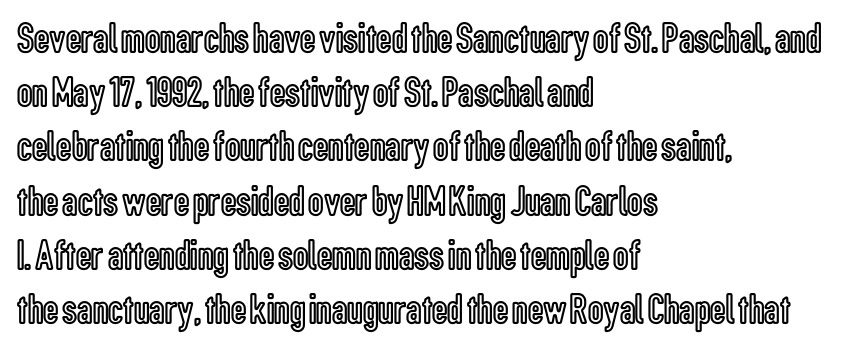
The axis of the letterforms is exactly vertical. This sample has the flowing, uneven cadence of proportional lettering. The lines sit at an ordinary, default distance from one another. Check under the words: just untouched page. There is no visible air inserted between adjacent glyphs.
